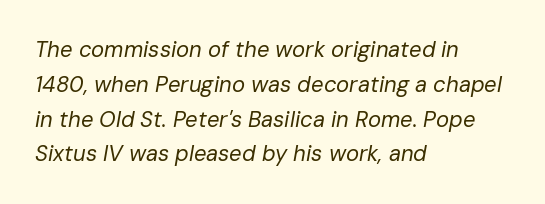
Q: Is the text bold? A: No.
Q: Is the text italic (slanted)? A: Yes, it leans right by about 10 degrees.
Q: Is the text underlined? A: No.
Q: How is the paragraph aligned? A: Left-aligned.
Q: Is the spacing between letters normal or unusually wide? A: Normal.
Q: Is the spacing between lines tight, normal or loose? A: Normal.
